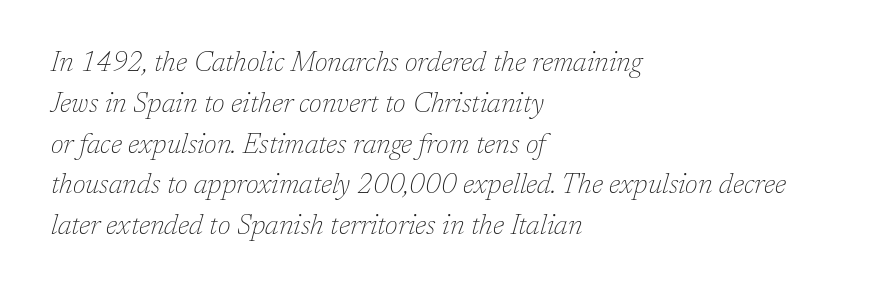
Underline: absent. A student would call this left alignment; a typographer would say flush left, rag right. What's the leading like? Ordinary, nothing unusual. What stands out about the letter spacing? Nothing — it is the standard amount. Characters are canted at an angle relative to the baseline's perpendicular.
